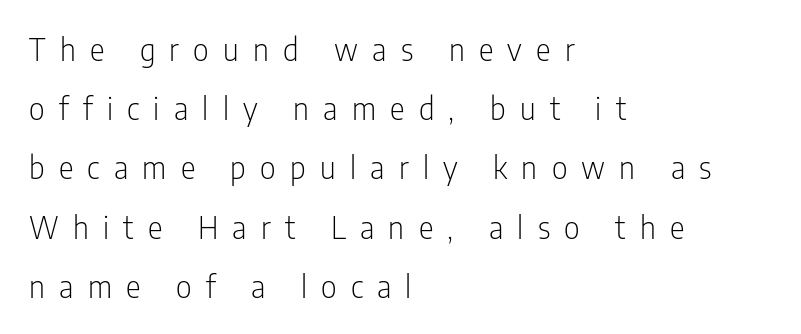
A typesetter would label this face a sans. Glance below the letters and you will spot only blank space. Every character sits straight up, as roman type does. Whoever set this chose breathing room over compactness in the vertical rhythm. The rendering uses natural spacing where letterforms have individual widths.
